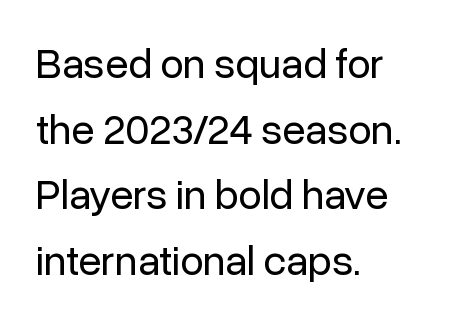
The image shows 42 px regular-weight sans-serif type, upright; set left-aligned, normal line spacing (1.56x), normal letter spacing, not underlined; low stroke contrast and a medium x-height.
